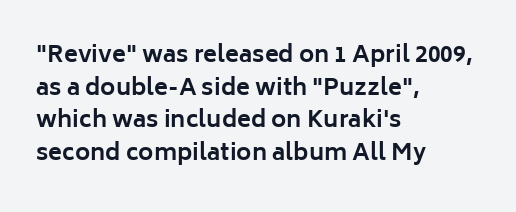
{"italic": "no", "bold": "yes", "underline": "no", "align": "left", "line_spacing": "normal", "line_spacing_ratio": 1.42, "letter_spacing": "normal", "letter_spacing_em": 0.0, "glyph_px": 23}
